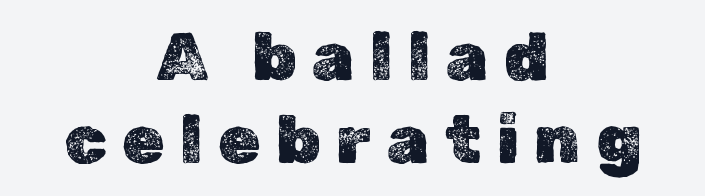
The image shows 68 px text type, upright; set centered, line spacing 1.22x, unusually wide letter spacing (+0.23 em), not underlined; a medium x-height.
